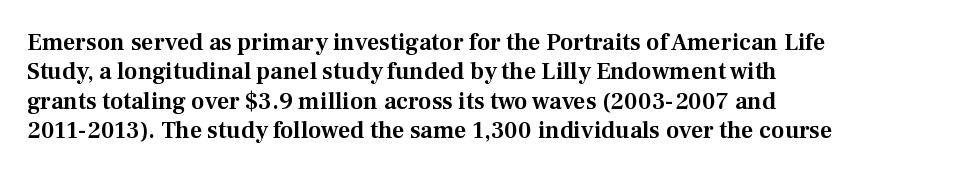
The lettering stays uniformly vertical, giving the passage a roman look. The letterforms sit shoulder to shoulder at normal distance. The setting favours the left margin, as ordinary paragraphs usually do. Decoration check: the copy has no underline.
